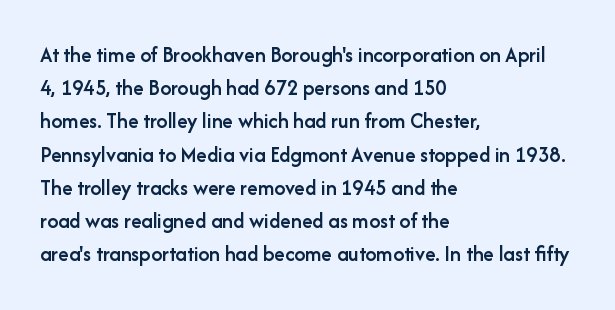
Q: Is the text bold? A: Semi-bold.
Q: Is the text italic (slanted)? A: No, it is upright.
Q: Is the text underlined? A: No.
Q: How is the paragraph aligned? A: Left-aligned.
Q: Is the spacing between letters normal or unusually wide? A: Normal.
Q: Is the spacing between lines tight, normal or loose? A: Normal.
